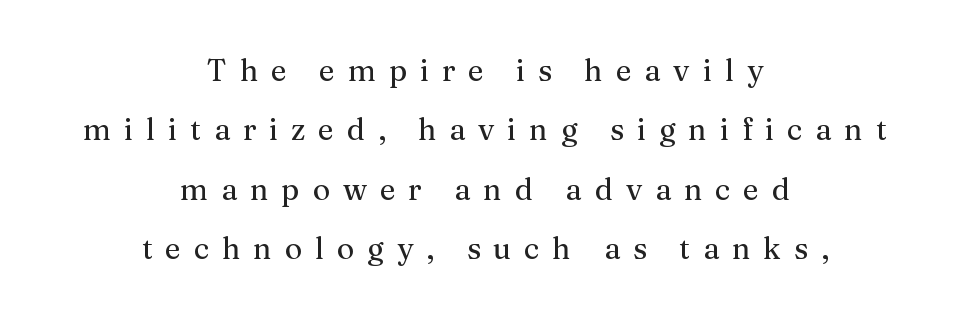
The image shows 30 px serif type, upright; set centered, loose line spacing (1.98x), unusually wide letter spacing (+0.43 em), not underlined; medium stroke contrast and a medium x-height.
